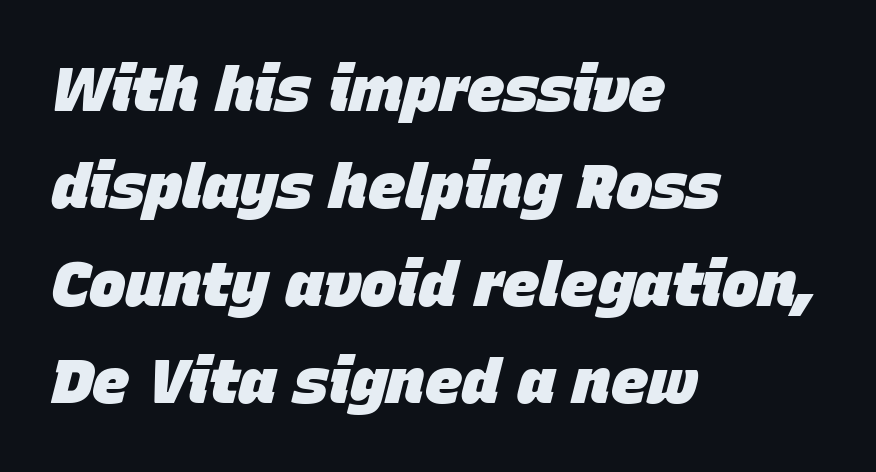
A normal amount of white space separates one row of letters from the next. In terms of posture, this sample is oblique. A full-strength bold gives these letters their thick strokes. Is the letter spacing exaggerated? No — it looks like the ordinary default.
